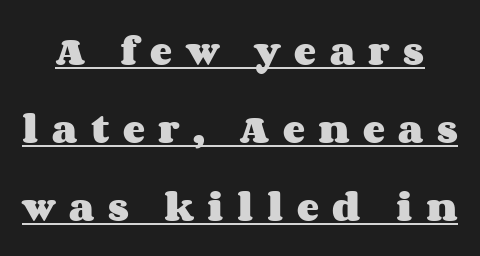
{"italic": "no", "bold": "yes", "weight": "heavy", "width": "wide", "stroke_contrast": "medium", "x_height": "large", "monospaced": "no", "underline": "yes", "line_spacing": "loose", "line_spacing_ratio": 2.36, "letter_spacing": "wide", "letter_spacing_em": 0.41, "glyph_px": 33}
